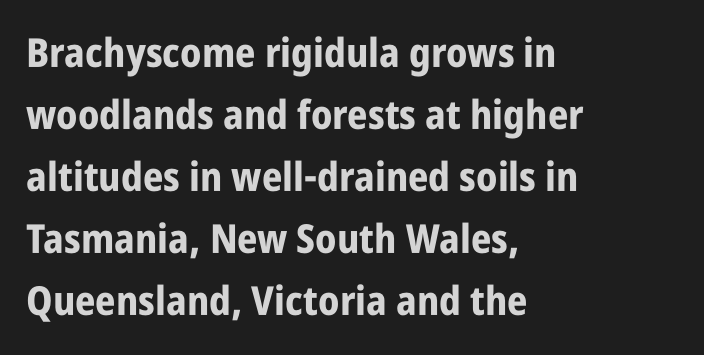
The rag falls on the right side of this text block. Does extra space separate the letters? No, they use regular spacing. Plenty of ink on the page — the face is bold. Students, observe: this is what conventionally led text looks like. Designer's note — italics off, roman on. Nobody drew a line under any word here.
